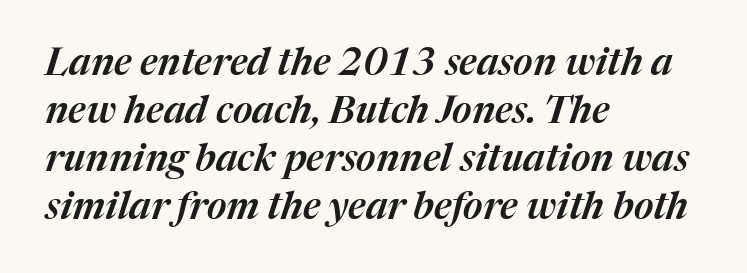
{"italic": "yes", "lean": "right", "slant_degrees": 17, "width": "normal", "stroke_contrast": "medium", "x_height": "medium", "monospaced": "no", "underline": "no", "align": "left", "line_spacing": "normal", "line_spacing_ratio": 1.26, "letter_spacing": "normal", "letter_spacing_em": 0.0, "glyph_px": 38}
